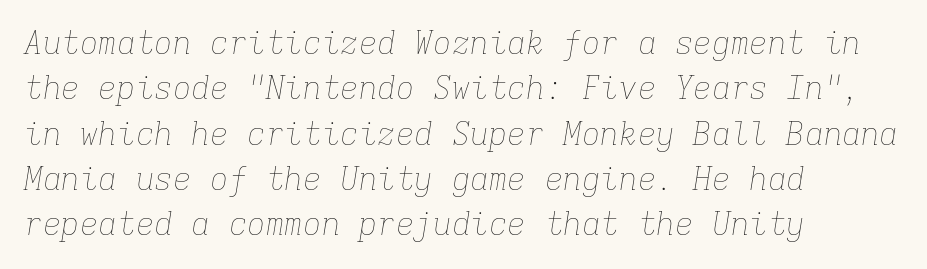
The weight would be labelled regular, book, light, or lighter still. The compositor pushed each line to the left boundary. This block has exactly the height ordinary leading produces. Note the uniform advance width — an 'i' takes as much space as an 'm'. This rendering leaves character spacing at its baseline value. Words float on clear page, feet unadorned.
